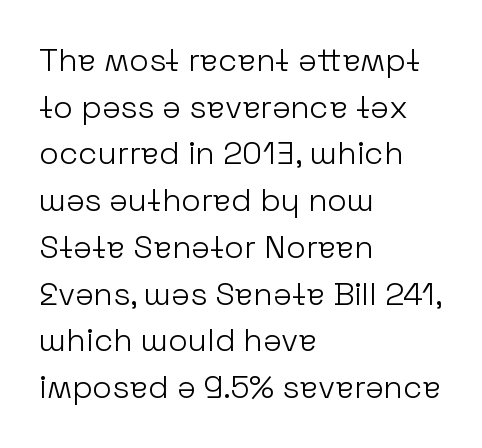
The image shows 32 px light sans-serif type, upright; set left-aligned, normal line spacing (1.46x), normal letter spacing, not underlined; low stroke contrast and a medium x-height.
